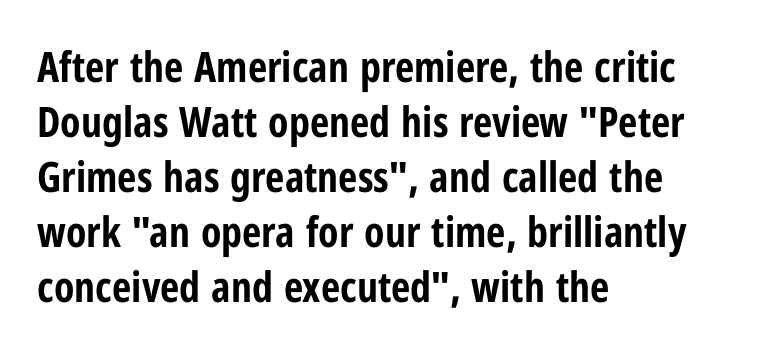
Q: Is the text bold? A: Yes.
Q: Is the text italic (slanted)? A: No, it is upright.
Q: Is the typeface a serif or a sans-serif typeface? A: Sans-serif.
Q: Is the text underlined? A: No.
Q: How is the paragraph aligned? A: Left-aligned.
Q: Is the spacing between letters normal or unusually wide? A: Normal.
Q: Is the spacing between lines tight, normal or loose? A: Normal.
Q: Width (condensed, normal, or wide)? A: Condensed.
Q: Stroke contrast? A: Low.
Q: x-height? A: Medium.
Q: Monospaced? A: No.
